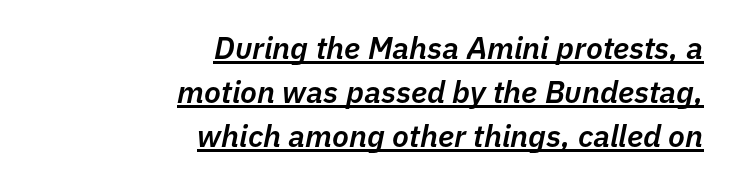
The passage shown leans; its letterforms are oblique. A bit beefed up — I'd call it semibold rather than bold. Descenders here cross a horizontal rule under the line. A typesetter would call this proportional, since set widths differ per character.
